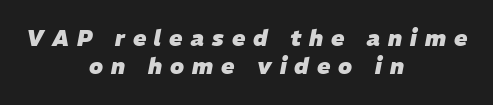
{"italic": "yes", "lean": "right", "slant_degrees": 11, "bold": "yes", "underline": "no", "align": "center", "line_spacing": "normal", "line_spacing_ratio": 1.28, "letter_spacing": "wide", "letter_spacing_em": 0.36, "glyph_px": 22}
